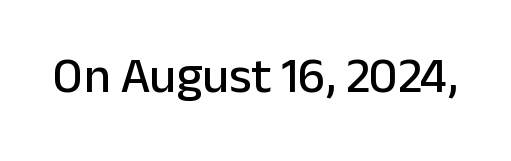
The image shows 50 px sans-serif type, upright; set normal letter spacing, not underlined; low stroke contrast and a medium x-height.
